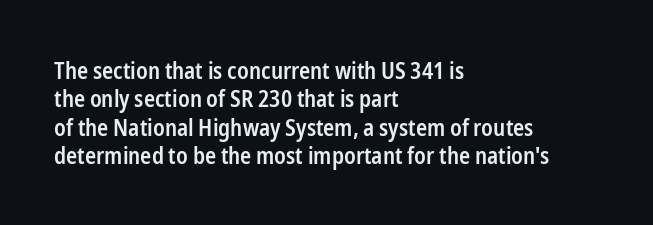
Is the letter spacing exaggerated? No — it looks like the ordinary default. Do the letters lean? They stand straight. Is the type bold? Partly — it's a semibold, heavier than regular but not fully bold. Lines of text with bare space underneath. The text block is weighted toward the left margin, trailing off unevenly rightward.
